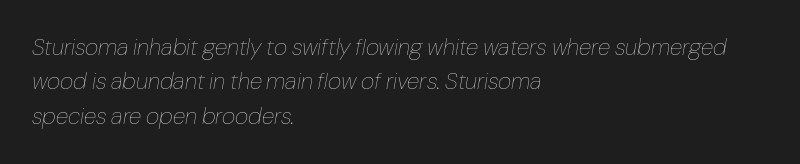
{"italic": "yes", "lean": "right", "slant_degrees": 10, "bold": "no", "underline": "no", "align": "left", "line_spacing": "normal", "line_spacing_ratio": 1.5, "letter_spacing": "normal", "letter_spacing_em": 0.0, "glyph_px": 23}
